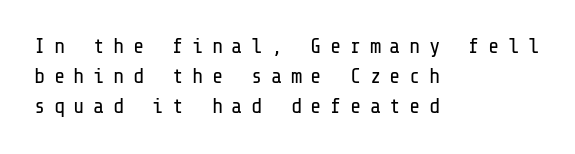
The image shows 21 px text type, upright; set left-aligned, normal line spacing (1.44x), unusually wide letter spacing (+0.4 em), not underlined.
